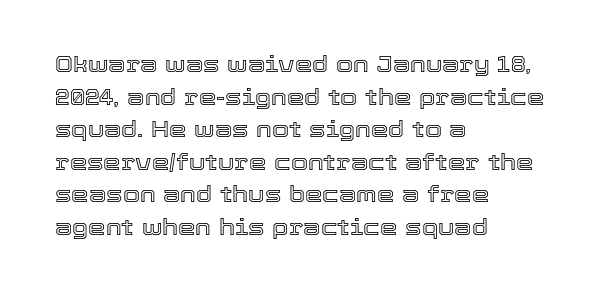
Q: Is the text italic (slanted)? A: No, it is upright.
Q: Is the text underlined? A: No.
Q: How is the paragraph aligned? A: Left-aligned.
Q: Is the spacing between letters normal or unusually wide? A: Normal.
Q: Is the spacing between lines tight, normal or loose? A: Normal.
